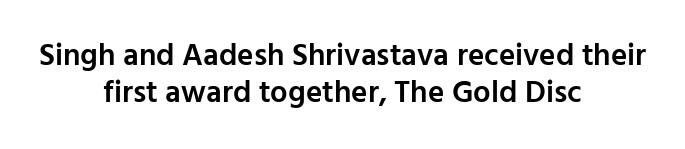
The image shows 31 px semibold sans-serif type, upright; set centered, line spacing 1.2x, normal letter spacing, not underlined; low stroke contrast and a medium x-height.
